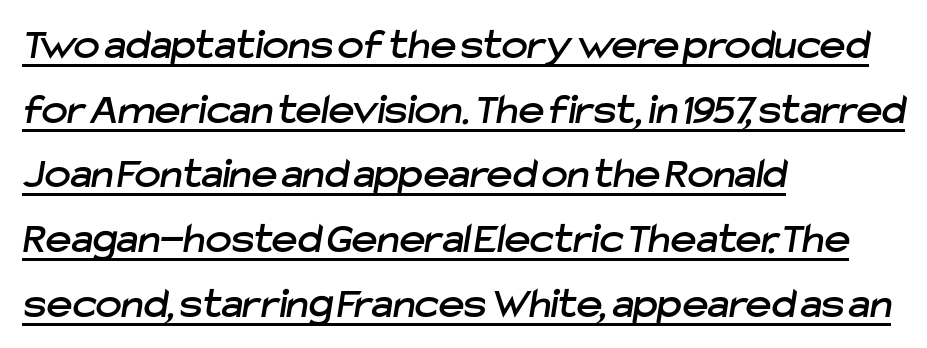
The image shows 44 px sans-serif type; set left-aligned, normal line spacing (1.47x), normal letter spacing, underlined; low stroke contrast and a medium x-height.
